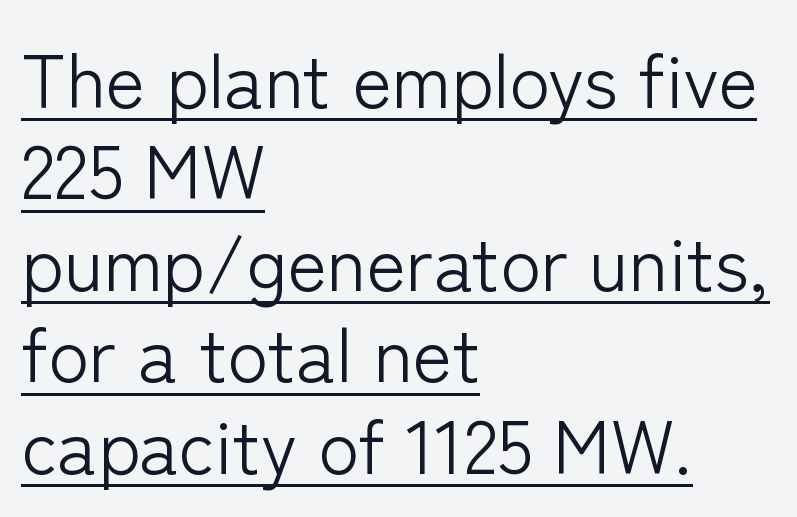
{"serif": "no", "italic": "no", "bold": "no", "weight": "light", "width": "normal", "stroke_contrast": "low", "x_height": "medium", "monospaced": "no", "underline": "yes", "align": "left", "line_spacing_ratio": 1.22, "letter_spacing": "normal", "letter_spacing_em": 0.0, "glyph_px": 75}
